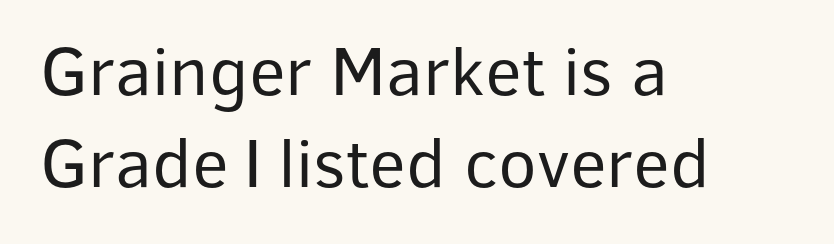
The image shows 71 px regular-weight sans-serif type, upright; set left-aligned, normal line spacing (1.29x), normal letter spacing, not underlined; low stroke contrast and a medium x-height.
